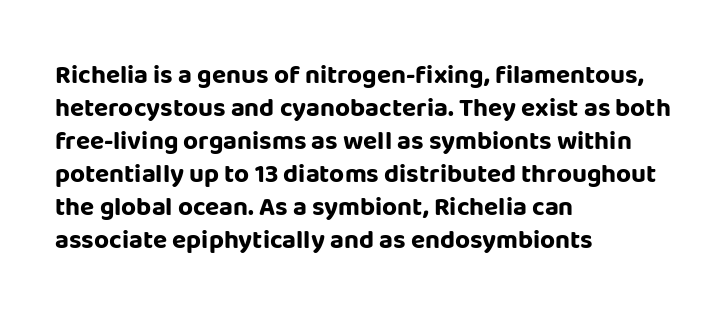
The leading is moderate, giving the passage an even texture. A dark, heavy texture on the line: the type is bold. Descenders hang freely into open space. Letter spacing: default. Notice how the passage keeps a crisp vertical edge on the left only. This is roman type, the default non-slanted kind.
